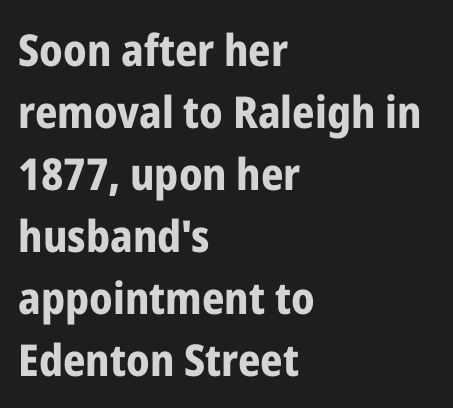
Q: Is the text bold? A: Yes.
Q: Is the text italic (slanted)? A: No, it is upright.
Q: Is the typeface a serif or a sans-serif typeface? A: Sans-serif.
Q: Is the text underlined? A: No.
Q: How is the paragraph aligned? A: Left-aligned.
Q: Is the spacing between letters normal or unusually wide? A: Normal.
Q: Is the spacing between lines tight, normal or loose? A: Normal.
Q: Width (condensed, normal, or wide)? A: Condensed.
Q: Stroke contrast? A: Low.
Q: x-height? A: Medium.
Q: Monospaced? A: No.
